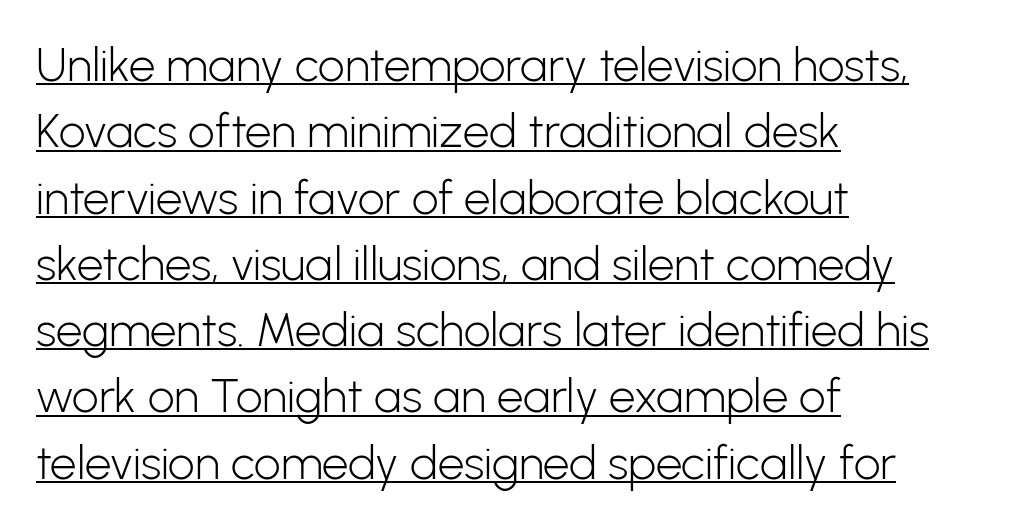
The image shows 47 px light sans-serif type, upright; set left-aligned, normal line spacing (1.41x), normal letter spacing, underlined; low stroke contrast and a medium x-height.
